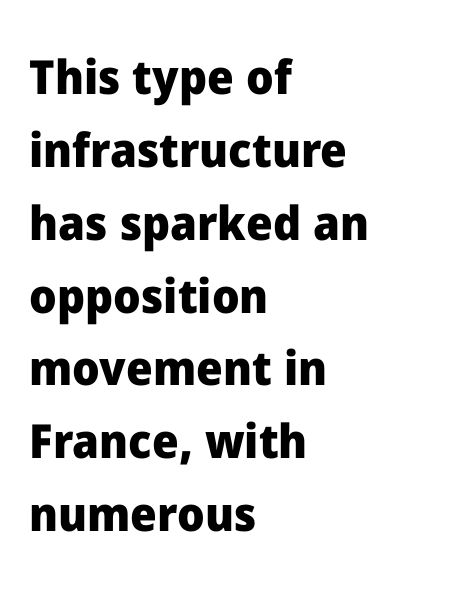
{"serif": "no", "italic": "no", "bold": "yes", "weight": "heavy", "width": "normal", "stroke_contrast": "low", "x_height": "medium", "monospaced": "no", "underline": "no", "align": "left", "line_spacing": "normal", "line_spacing_ratio": 1.55, "letter_spacing": "normal", "letter_spacing_em": 0.0, "glyph_px": 47}
